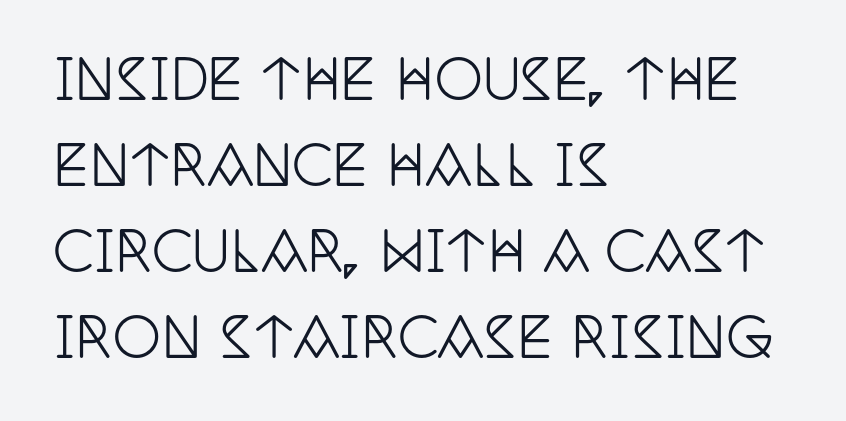
The image shows 54 px condensed serif type, upright; set left-aligned, normal line spacing (1.59x), normal letter spacing, not underlined; low stroke contrast and a large x-height.
